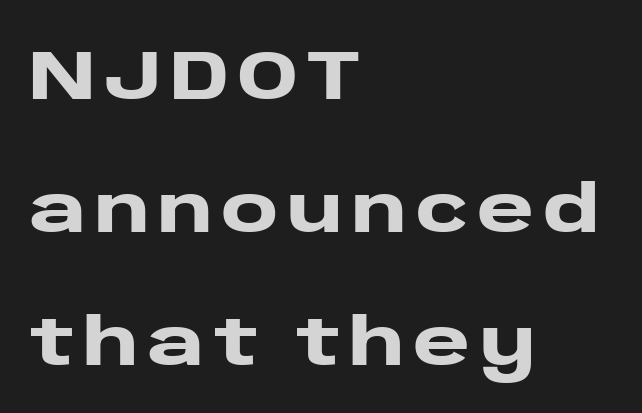
Notice the wide empty band between every row — that's loose leading. Note: no serifs on the glyphs. The lines in this sample share a left origin and differ only in where they stop. Nobody drew a line under any word here. Ascenders rise straight up at ninety degrees.
